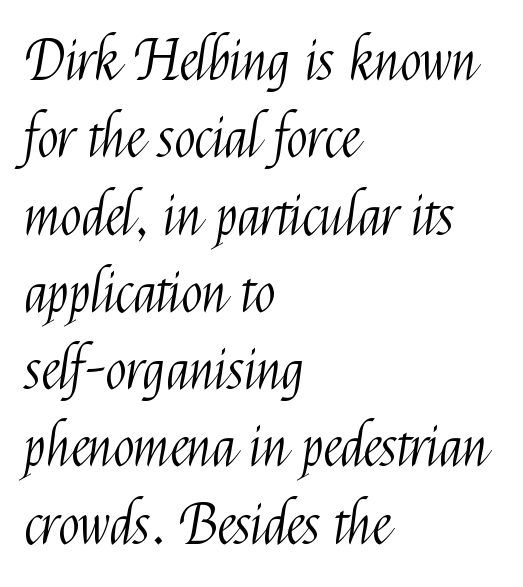
The characters are drawn with everyday or finer stroke widths. You could not count columns in this text — the font is proportionally spaced. This sample uses a sans-serif face. The vertical gap from one line to the next is medium.
